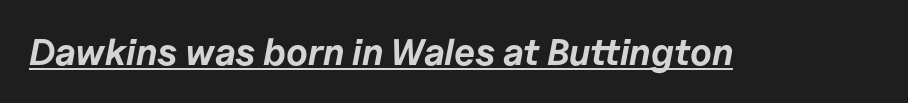
Proportional: the letters do not fall into vertical columns. Would a proofreader flag this as italicized? Yes. Spacing between characters is what you'd get straight out of the box. Check the space under the baseline: a stroke is drawn there. Stroke thickness is high; the sample reads as a true bold.
